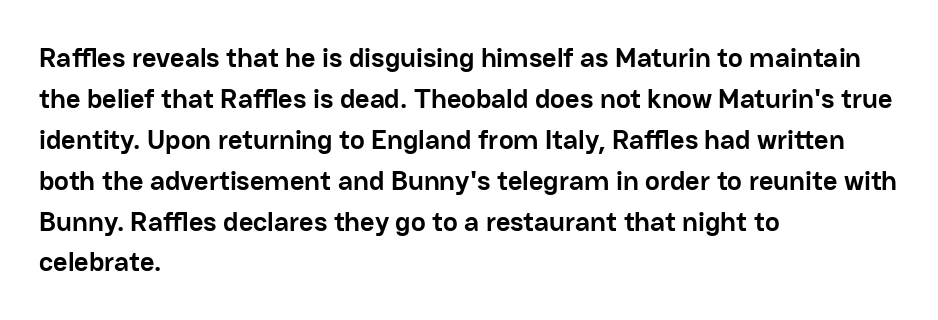
The space beneath each line is pristine and unruled. Looks like regular typesetting: each glyph gets only the width it needs. Set as a true bold cut, around the 700 mark. Standard letterfit; no display-style spreading of the glyphs. Posture: upright roman. Regarding leading, the lines here are spaced in the standard way.
